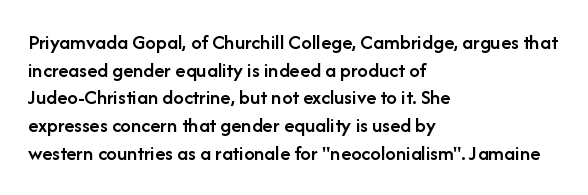
{"italic": "no", "bold": "semi", "underline": "no", "align": "left", "line_spacing": "normal", "line_spacing_ratio": 1.32, "letter_spacing": "normal", "letter_spacing_em": 0.0, "glyph_px": 21}
